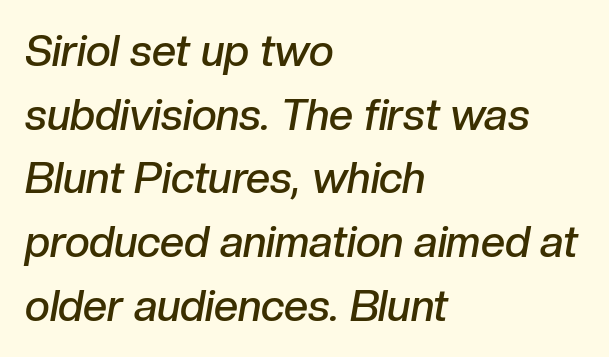
Q: Is the text bold? A: Semi-bold.
Q: Is the text italic (slanted)? A: Yes, it leans right by about 10 degrees.
Q: Is the text underlined? A: No.
Q: How is the paragraph aligned? A: Left-aligned.
Q: Is the spacing between letters normal or unusually wide? A: Normal.
Q: Is the spacing between lines tight, normal or loose? A: Normal.
Q: Width (condensed, normal, or wide)? A: Normal.
Q: Stroke contrast? A: Low.
Q: x-height? A: Medium.
Q: Monospaced? A: No.
